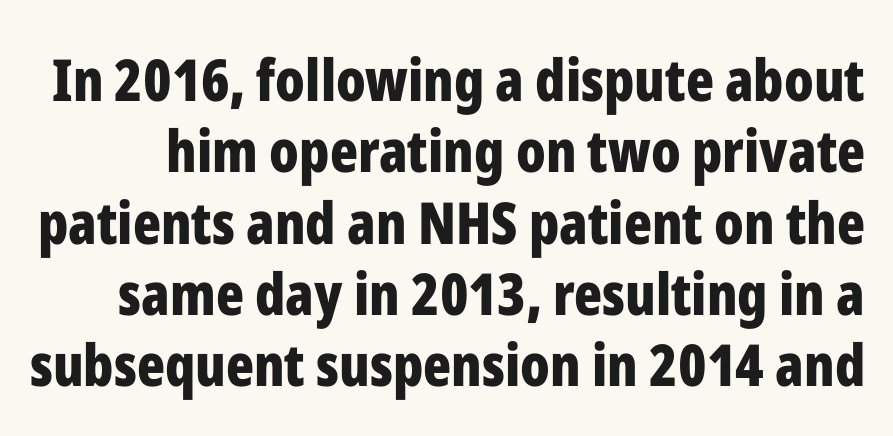
{"serif": "no", "italic": "no", "bold": "yes", "weight": "bold", "width": "condensed", "stroke_contrast": "low", "x_height": "medium", "monospaced": "no", "underline": "no", "line_spacing_ratio": 1.23, "letter_spacing": "normal", "letter_spacing_em": 0.0, "glyph_px": 58}
